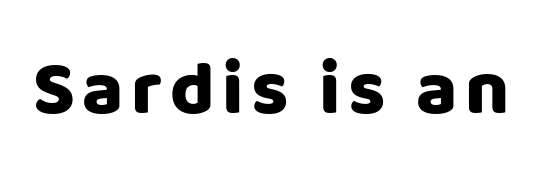
The image shows 76 px sans-serif type, upright; set not underlined; low stroke contrast and a large x-height.
